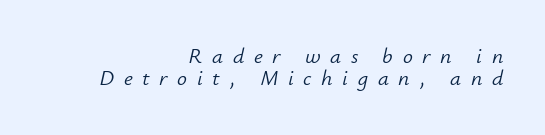
Q: Is the text bold? A: No.
Q: Is the text italic (slanted)? A: Yes, it leans right by about 12 degrees.
Q: Is the text underlined? A: No.
Q: How is the paragraph aligned? A: Right-aligned.
Q: Is the spacing between letters normal or unusually wide? A: Unusually wide.
Q: Is the spacing between lines tight, normal or loose? A: Tight.
